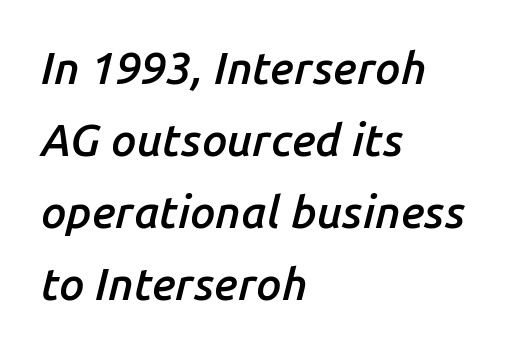
{"italic": "yes", "lean": "right", "slant_degrees": 14, "bold": "semi", "weight": "semibold", "width": "normal", "stroke_contrast": "low", "x_height": "medium", "monospaced": "no", "underline": "no", "align": "left", "line_spacing": "normal", "line_spacing_ratio": 1.6, "letter_spacing": "normal", "letter_spacing_em": 0.0, "glyph_px": 45}
